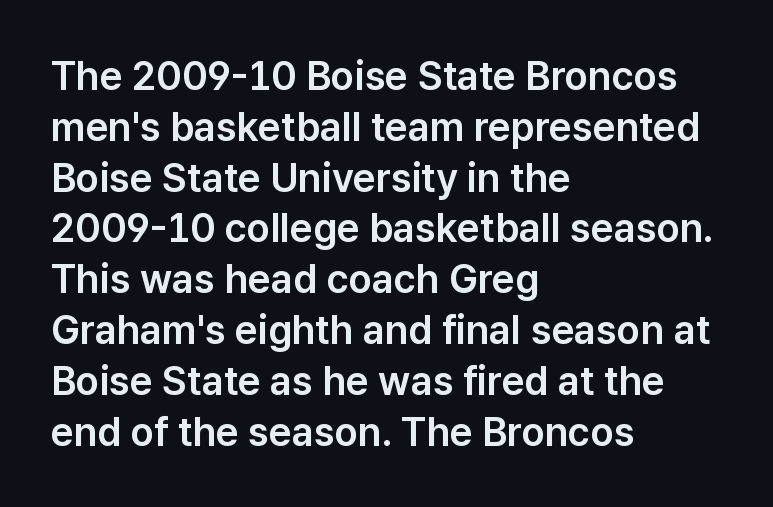
The text block is weighted toward the left margin, trailing off unevenly rightward. These lines were composed using upright roman letters. The line-height multiplier appears to be the usual default. How are the letters spaced? Ordinarily, with no added tracking.
